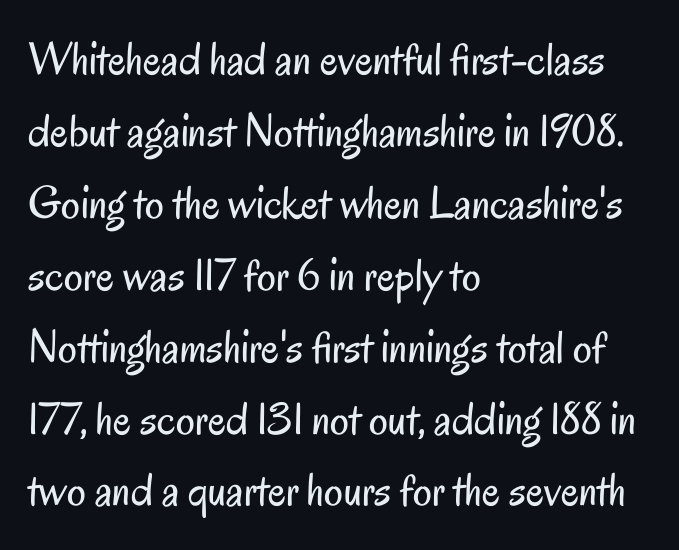
The image shows 47 px regular-weight, condensed sans-serif type, upright; set left-aligned, normal line spacing (1.53x), normal letter spacing, not underlined; low stroke contrast and a small x-height.
